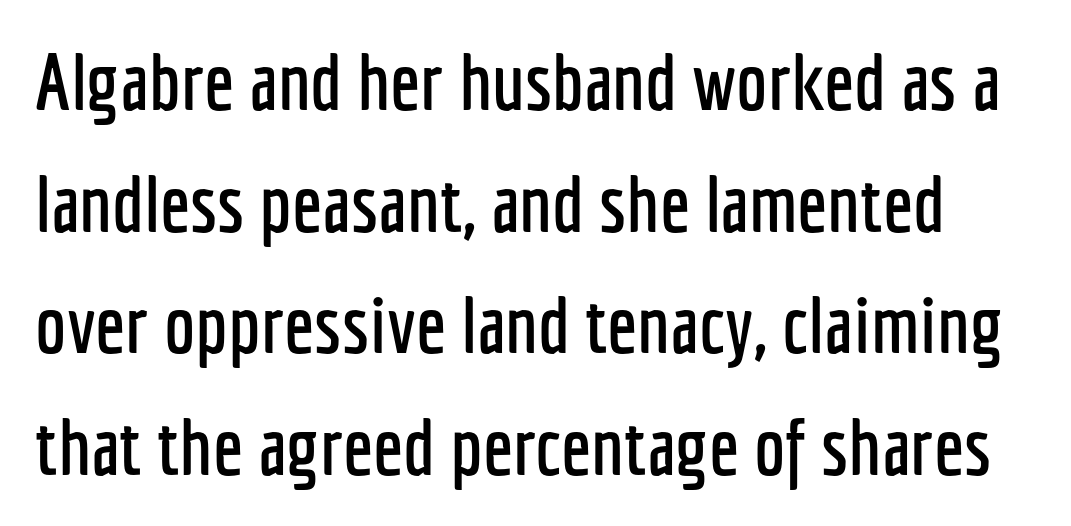
Q: Is the text italic (slanted)? A: No, it is upright.
Q: Is the typeface a serif or a sans-serif typeface? A: Sans-serif.
Q: Is the text underlined? A: No.
Q: Is the spacing between letters normal or unusually wide? A: Normal.
Q: Is the spacing between lines tight, normal or loose? A: Normal.
Q: Width (condensed, normal, or wide)? A: Condensed.
Q: Stroke contrast? A: Low.
Q: x-height? A: Medium.
Q: Monospaced? A: No.
